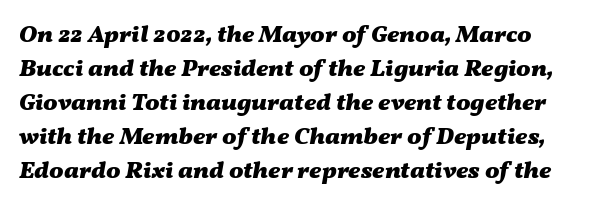
A full-strength bold gives these letters their thick strokes. There is no visible air inserted between adjacent glyphs. Check under the words: just untouched page. This sample uses an oblique cut, with every glyph tilted off the vertical. Compared with typical paragraphs, the rows here are spaced about the same.
